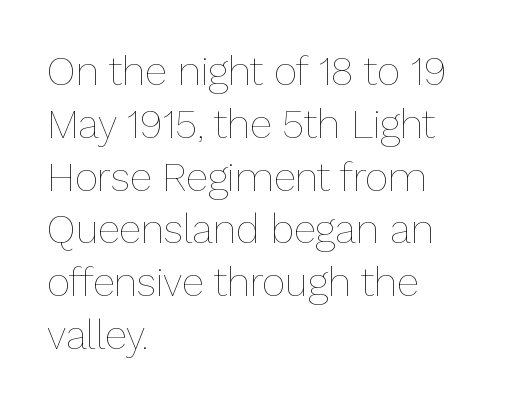
The image shows 40 px thin type, upright; set left-aligned, normal line spacing (1.32x), normal letter spacing, not underlined; low stroke contrast and a medium x-height.
